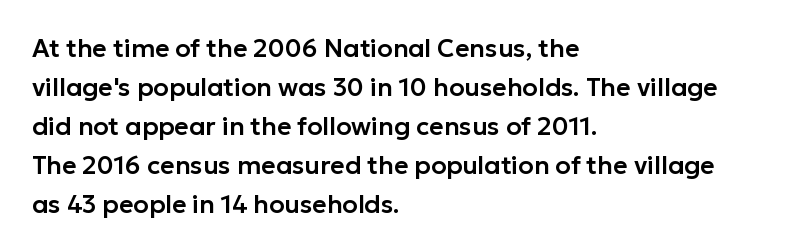
{"italic": "no", "underline": "no", "align": "left", "line_spacing": "normal", "line_spacing_ratio": 1.56, "letter_spacing": "normal", "letter_spacing_em": 0.0, "glyph_px": 25}
